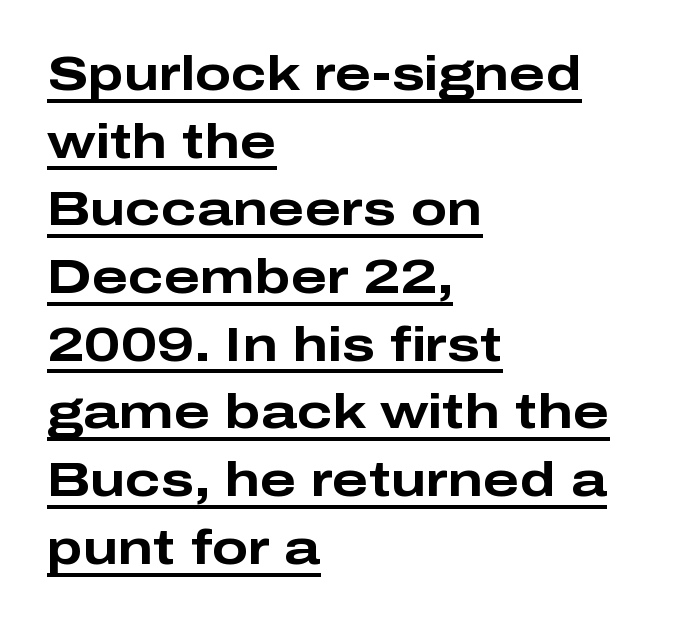
The lettering holds an erect, upright posture throughout. Letterform terminals end flat and unadorned throughout the passage. Is there much room between lines? A standard amount, neither cramped nor airy. How heavy is the stroke? Heavy — this is a bold.
